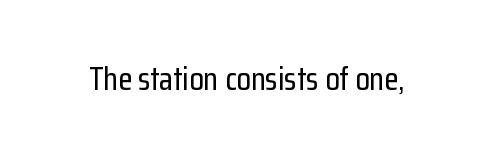
The image shows 33 px condensed sans-serif type, upright; set normal letter spacing, not underlined; low stroke contrast and a medium x-height.
